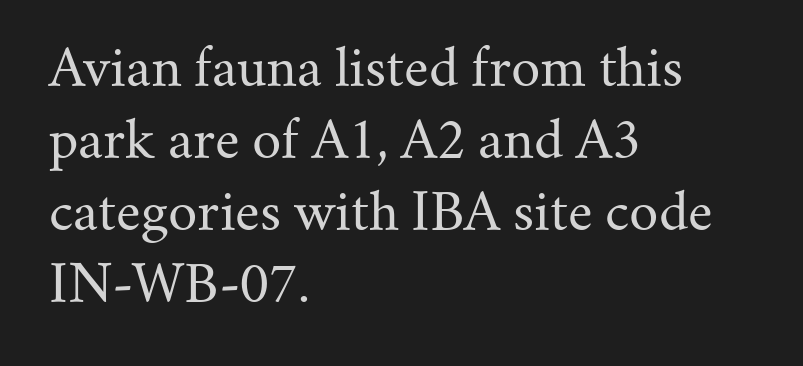
Q: Is the text bold? A: No.
Q: Is the text italic (slanted)? A: No, it is upright.
Q: Is the typeface a serif or a sans-serif typeface? A: Serif.
Q: Is the text underlined? A: No.
Q: How is the paragraph aligned? A: Left-aligned.
Q: Is the spacing between letters normal or unusually wide? A: Normal.
Q: Is the spacing between lines tight, normal or loose? A: Normal.
Q: Width (condensed, normal, or wide)? A: Normal.
Q: Stroke contrast? A: Medium.
Q: x-height? A: Small.
Q: Monospaced? A: No.
